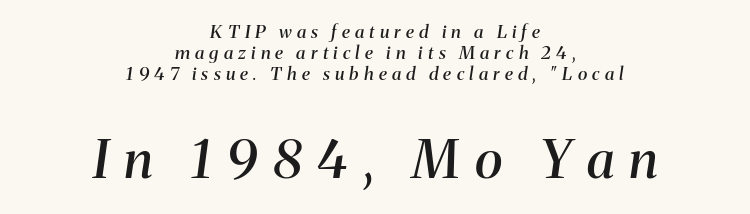
Does the type have serifs? Yes, each stem ends in a small foot. These lines carry some extra weight — a demibold, not a full bold. Character widths vary here, with narrow letters taking less room than wide ones. The rendering inserts visible extra space after every character.
